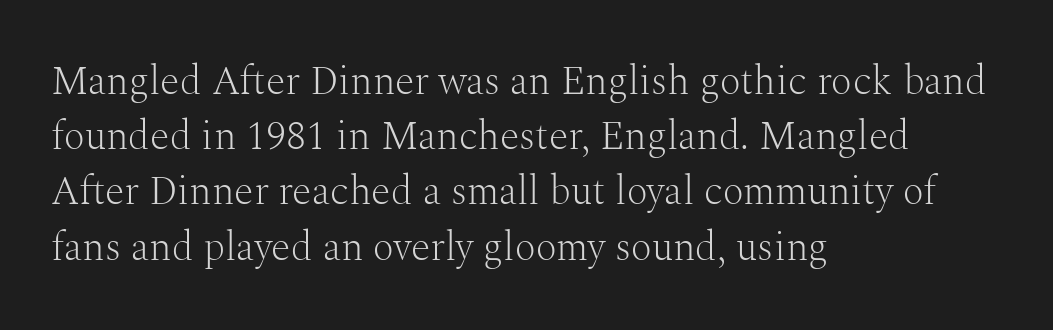
Q: Is the text bold? A: No.
Q: Is the text italic (slanted)? A: No, it is upright.
Q: Is the typeface a serif or a sans-serif typeface? A: Serif.
Q: Is the text underlined? A: No.
Q: How is the paragraph aligned? A: Left-aligned.
Q: Is the spacing between letters normal or unusually wide? A: Normal.
Q: Is the spacing between lines tight, normal or loose? A: Normal.
Q: Width (condensed, normal, or wide)? A: Normal.
Q: Stroke contrast? A: Medium.
Q: x-height? A: Medium.
Q: Monospaced? A: No.
